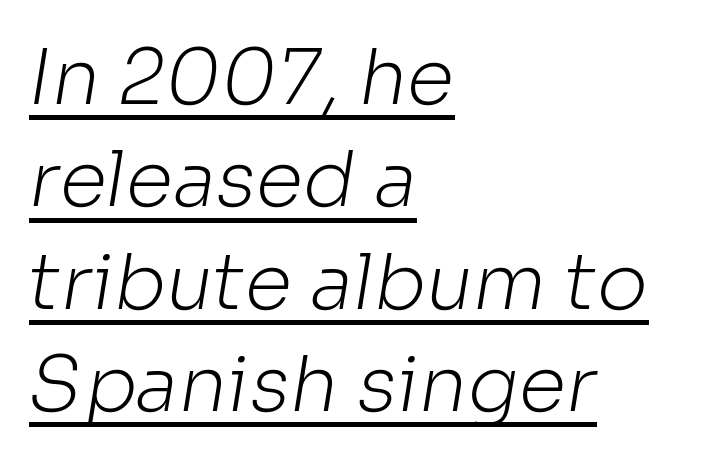
{"serif": "no", "bold": "no", "weight": "light", "width": "normal", "stroke_contrast": "low", "x_height": "medium", "monospaced": "no", "underline": "yes", "align": "left", "line_spacing": "normal", "line_spacing_ratio": 1.33, "letter_spacing": "normal", "letter_spacing_em": 0.0, "glyph_px": 77}
